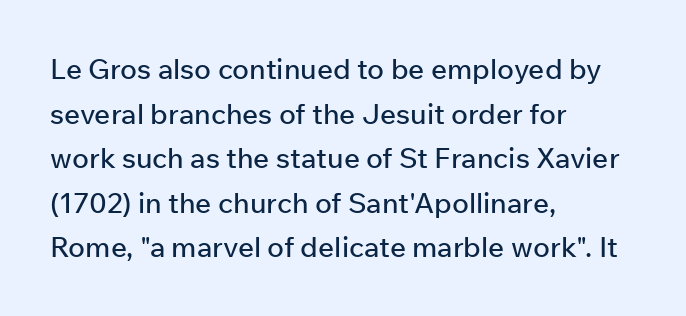
Q: Is the text italic (slanted)? A: No, it is upright.
Q: Is the typeface a serif or a sans-serif typeface? A: Sans-serif.
Q: Is the text underlined? A: No.
Q: How is the paragraph aligned? A: Left-aligned.
Q: Is the spacing between letters normal or unusually wide? A: Normal.
Q: Is the spacing between lines tight, normal or loose? A: Normal.
Q: Width (condensed, normal, or wide)? A: Normal.
Q: Stroke contrast? A: Low.
Q: x-height? A: Medium.
Q: Monospaced? A: No.
